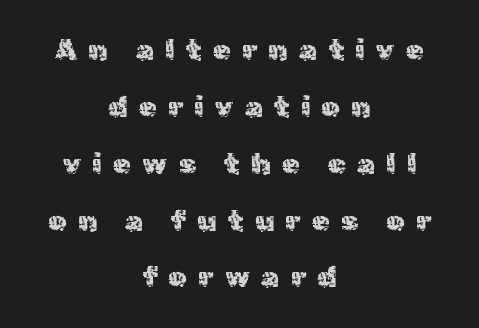
The image shows 29 px regular-weight sans-serif type, upright; set centered, loose line spacing (1.96x), unusually wide letter spacing (+0.39 em), not underlined; a medium x-height.
